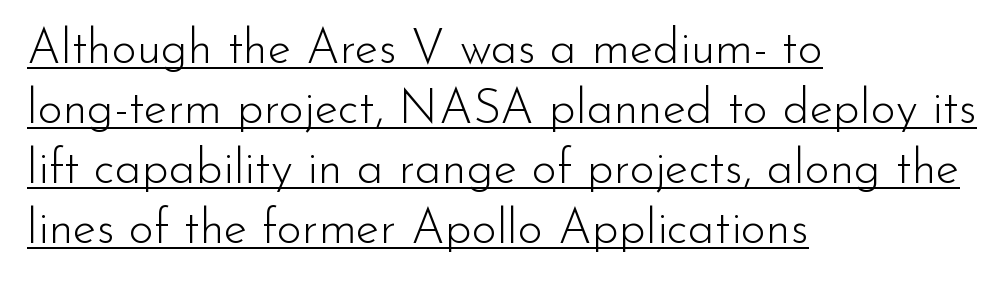
{"serif": "no", "italic": "no", "bold": "no", "weight": "light", "width": "normal", "stroke_contrast": "low", "x_height": "small", "monospaced": "no", "underline": "yes", "align": "left", "line_spacing": "normal", "line_spacing_ratio": 1.25, "letter_spacing": "normal", "letter_spacing_em": 0.0, "glyph_px": 48}
